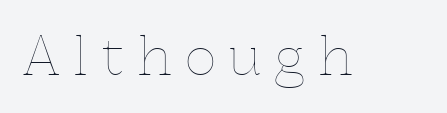
In terms of letterspacing, this is a distinctly airy, spread setting. Nope, not italic — everything's standing straight. The letters advance in unequal steps, a hallmark of proportional type. Check the space under the baseline: it is left empty. No extra ink here — the face is not bold.
